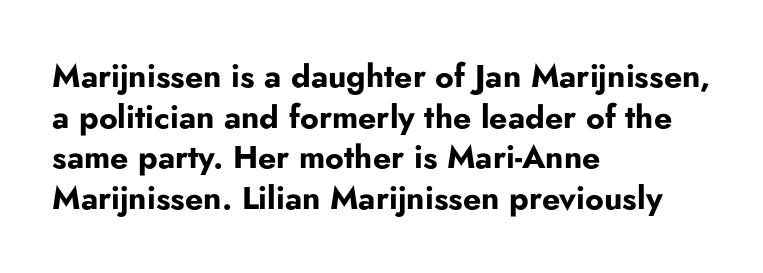
Q: Is the text bold? A: Yes.
Q: Is the text italic (slanted)? A: No, it is upright.
Q: Is the typeface a serif or a sans-serif typeface? A: Sans-serif.
Q: Is the text underlined? A: No.
Q: How is the paragraph aligned? A: Left-aligned.
Q: Is the spacing between letters normal or unusually wide? A: Normal.
Q: Is the spacing between lines tight, normal or loose? A: Normal.
Q: Width (condensed, normal, or wide)? A: Normal.
Q: Stroke contrast? A: Low.
Q: x-height? A: Small.
Q: Monospaced? A: No.
